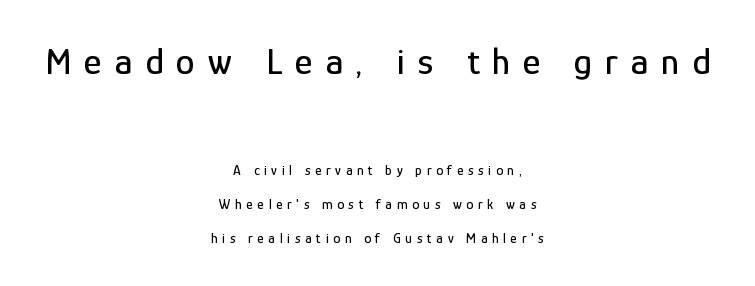
The image shows 38 px condensed sans-serif type, upright; set centered, loose line spacing (2.43x), unusually wide letter spacing (+0.33 em), not underlined; the first (top) block is 2.71x larger; low stroke contrast and a medium x-height.
